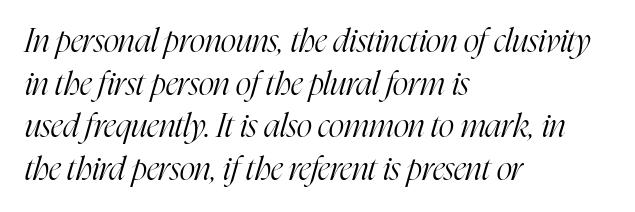
The typography opts for an oblique posture over an upright one. The weight would be labelled regular, book, light, or lighter still. These lines are composed in type with serifs. Honestly, there is no underline to notice here at all. Horizontal alignment here is leftward, the default for most running prose. Line spacing here is normal.
